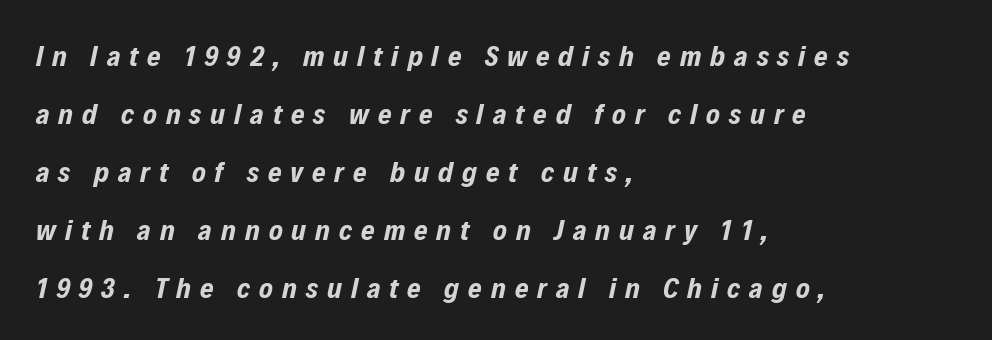
Q: Is the text bold? A: Yes.
Q: Is the text italic (slanted)? A: Yes, it leans right by about 12 degrees.
Q: Is the text underlined? A: No.
Q: How is the paragraph aligned? A: Left-aligned.
Q: Is the spacing between letters normal or unusually wide? A: Unusually wide.
Q: Is the spacing between lines tight, normal or loose? A: Loose.
Q: Width (condensed, normal, or wide)? A: Condensed.
Q: Stroke contrast? A: Low.
Q: x-height? A: Medium.
Q: Monospaced? A: No.
